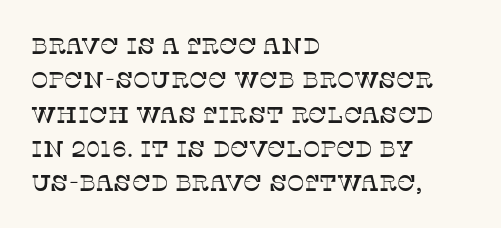
Q: Is the text italic (slanted)? A: No, it is upright.
Q: Is the text underlined? A: No.
Q: How is the paragraph aligned? A: Left-aligned.
Q: Is the spacing between letters normal or unusually wide? A: Normal.
Q: Is the spacing between lines tight, normal or loose? A: Normal.
